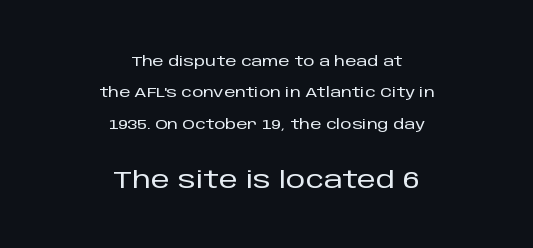
Unmarked baselines from the first word to the last. Block two is the big one; block one sits smaller above it. The typesetter chose a symmetrical, centered arrangement here. This sample trades compactness for vertical openness between lines. Here the glyphs are tracked normally, forming tight word shapes.
